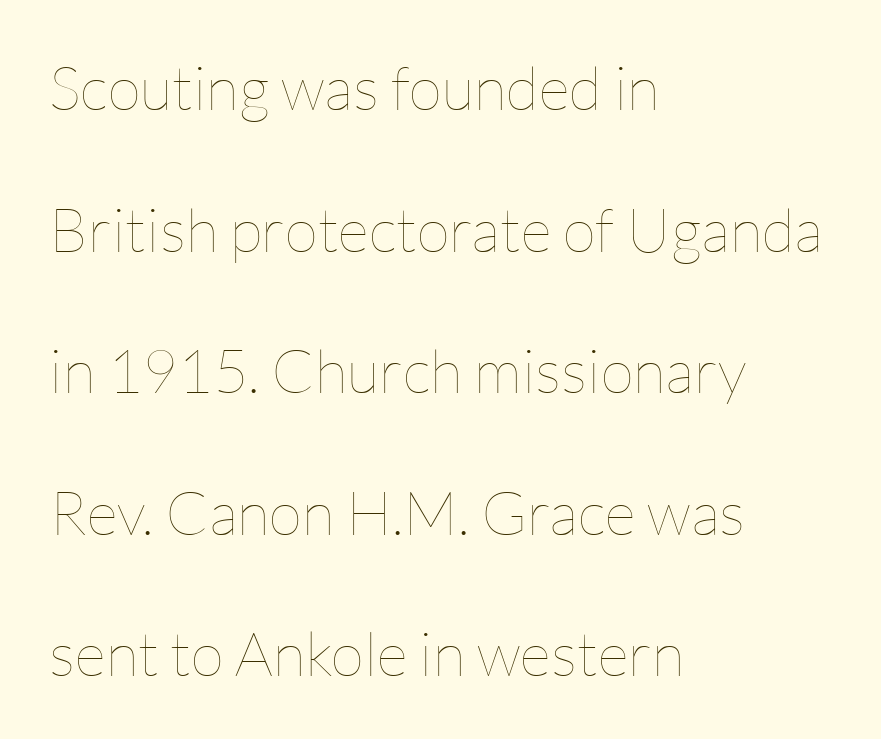
Looks like regular typesetting: each glyph gets only the width it needs. In terms of posture, this sample is upright. Letters have the restrained weight of plain body copy at most. In terms of leading, this rendering errs on the spacious side. How are the letters spaced? Ordinarily, with no added tracking. Quick note: underline off.
